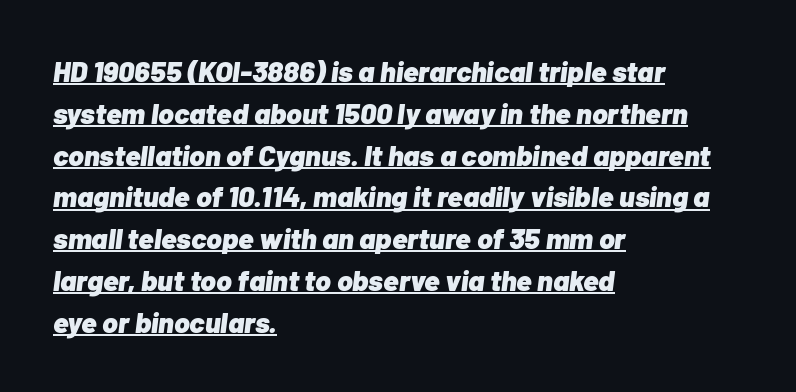
Q: Is the text bold? A: Yes.
Q: Is the text italic (slanted)? A: Yes, it leans right by about 7 degrees.
Q: Is the text underlined? A: Yes.
Q: How is the paragraph aligned? A: Left-aligned.
Q: Is the spacing between letters normal or unusually wide? A: Normal.
Q: Is the spacing between lines tight, normal or loose? A: Normal.
Q: Width (condensed, normal, or wide)? A: Normal.
Q: Stroke contrast? A: Low.
Q: x-height? A: Medium.
Q: Monospaced? A: No.
